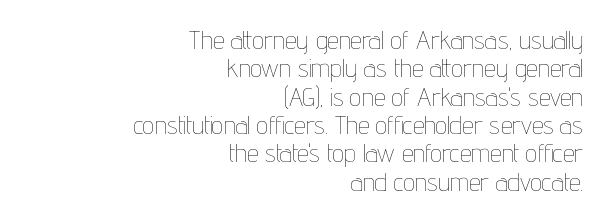
Reading down the column, the eye jumps only a short way to each next line. The type sits square on the baseline with zero lean. The string is rendered with underlining switched off. How are the letters spaced? Ordinarily, with no added tracking. The weight tops out at a normal text grade.
